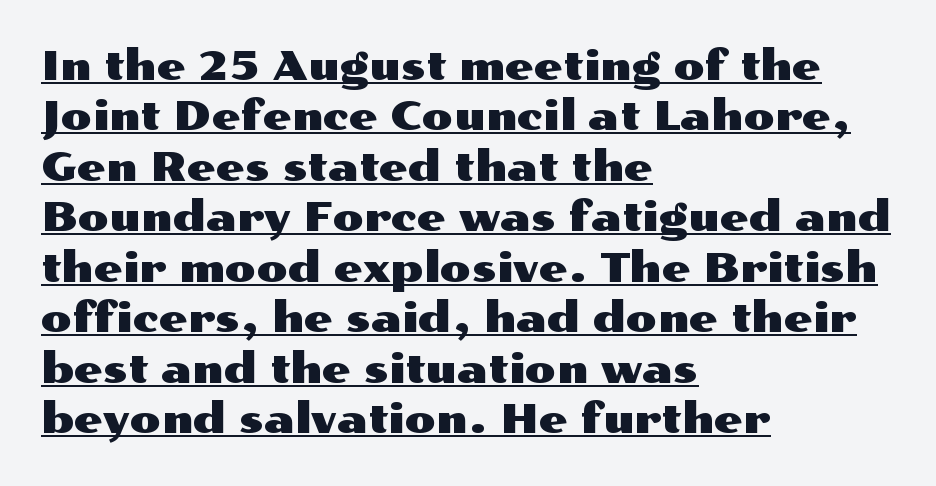
{"serif": "no", "italic": "no", "width": "wide", "stroke_contrast": "medium", "x_height": "medium", "monospaced": "no", "underline": "yes", "align": "left", "line_spacing_ratio": 1.23, "letter_spacing": "normal", "letter_spacing_em": 0.0, "glyph_px": 41}
